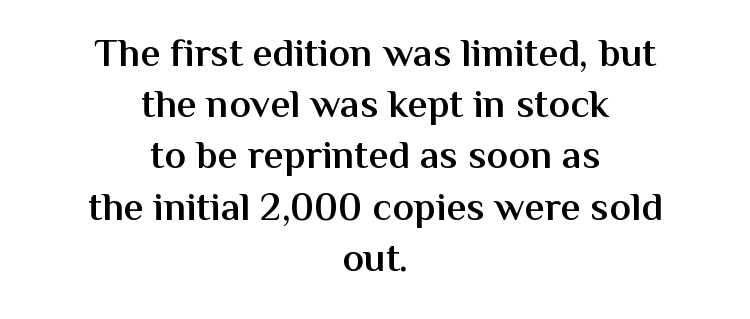
The image shows 40 px semibold sans-serif type, upright; set centered, normal line spacing (1.28x), normal letter spacing, not underlined; medium stroke contrast and a medium x-height.
